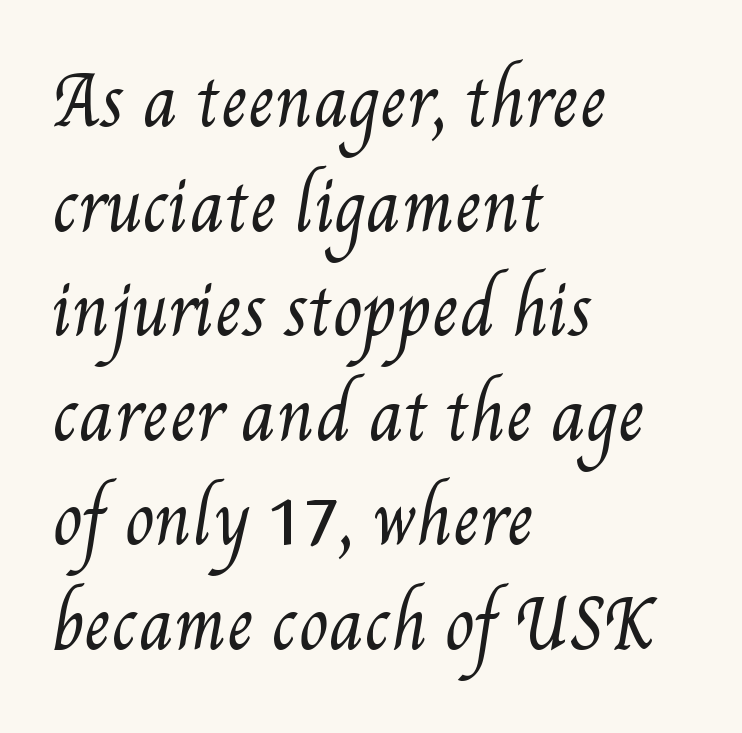
How are the letters spaced? Ordinarily, with no added tracking. Character widths vary here, with narrow letters taking less room than wide ones. One-word summary of the alignment: left. The string is rendered with underlining switched off. Honestly, the row spacing looks completely unremarkable. Stroke mass is kept to a normal reading level or below.
